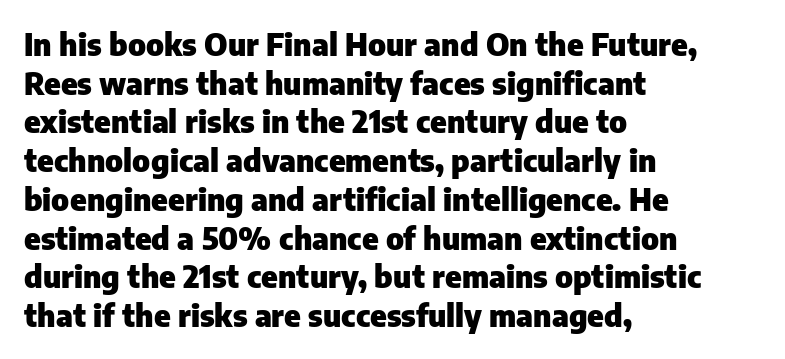
Q: Is the text bold? A: Yes.
Q: Is the text italic (slanted)? A: No, it is upright.
Q: Is the typeface a serif or a sans-serif typeface? A: Sans-serif.
Q: Is the text underlined? A: No.
Q: How is the paragraph aligned? A: Left-aligned.
Q: Is the spacing between letters normal or unusually wide? A: Normal.
Q: Is the spacing between lines tight, normal or loose? A: Normal.
Q: Width (condensed, normal, or wide)? A: Normal.
Q: Stroke contrast? A: Low.
Q: x-height? A: Medium.
Q: Monospaced? A: No.
